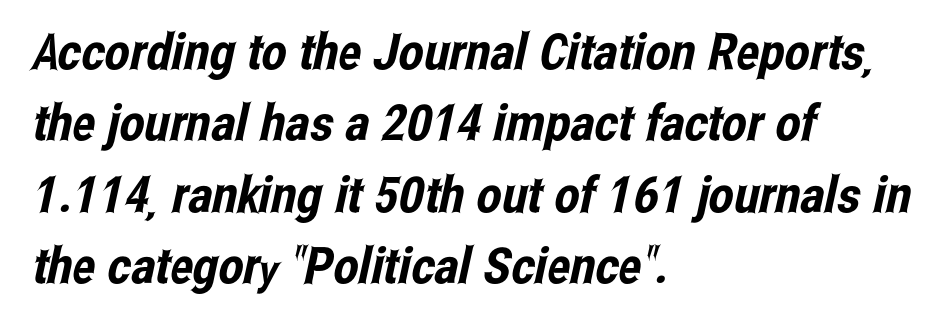
The image shows 50 px condensed sans-serif type; set left-aligned, normal line spacing (1.43x), normal letter spacing, not underlined; low stroke contrast and a medium x-height.
